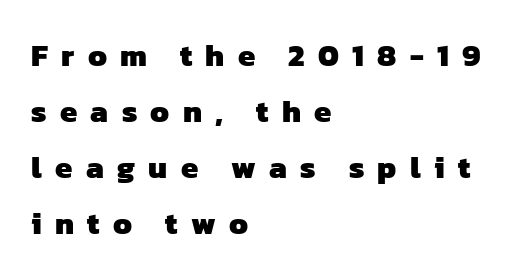
{"serif": "no", "bold": "yes", "weight": "heavy", "width": "normal", "stroke_contrast": "low", "x_height": "medium", "monospaced": "no", "underline": "no", "align": "left", "line_spacing_ratio": 1.81, "letter_spacing": "wide", "letter_spacing_em": 0.43, "glyph_px": 31}
